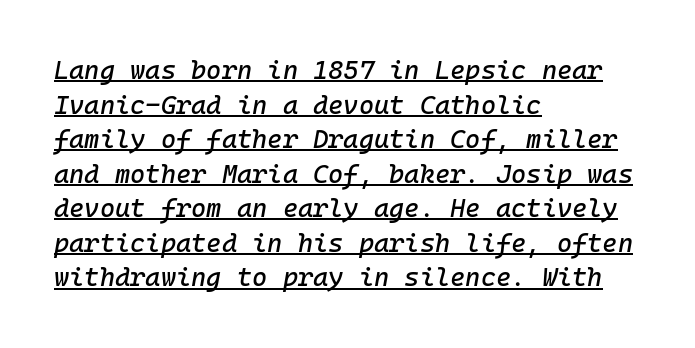
Q: Is the text italic (slanted)? A: Yes, it leans right by about 10 degrees.
Q: Is the text underlined? A: Yes.
Q: How is the paragraph aligned? A: Left-aligned.
Q: Is the spacing between letters normal or unusually wide? A: Normal.
Q: Is the spacing between lines tight, normal or loose? A: Normal.
